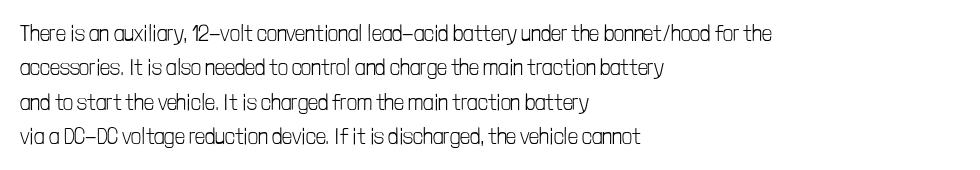
Q: Is the text bold? A: No.
Q: Is the text italic (slanted)? A: No, it is upright.
Q: Is the text underlined? A: No.
Q: How is the paragraph aligned? A: Left-aligned.
Q: Is the spacing between letters normal or unusually wide? A: Normal.
Q: Is the spacing between lines tight, normal or loose? A: Normal.
